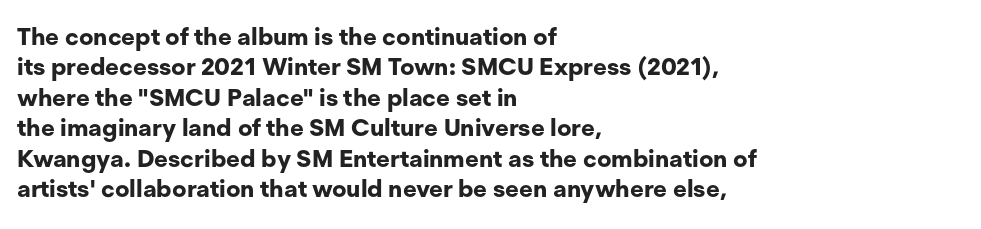
The image shows 24 px bold type, upright; set left-aligned, normal line spacing (1.27x), normal letter spacing, not underlined.
